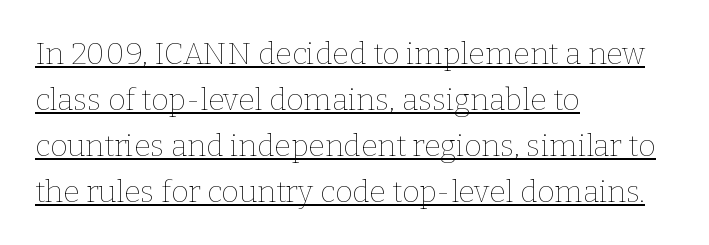
{"italic": "no", "bold": "no", "weight": "thin", "width": "normal", "stroke_contrast": "low", "x_height": "medium", "monospaced": "no", "underline": "yes", "align": "left", "line_spacing": "normal", "line_spacing_ratio": 1.53, "letter_spacing": "normal", "letter_spacing_em": 0.0, "glyph_px": 30}
